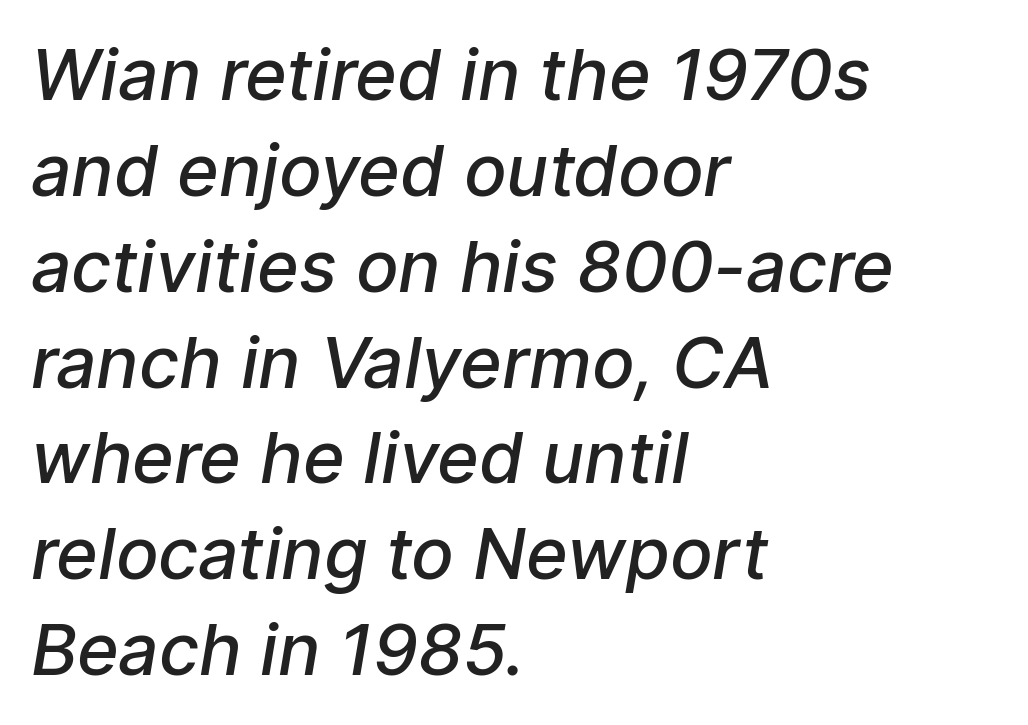
Q: Is the text bold? A: Semi-bold.
Q: Is the typeface a serif or a sans-serif typeface? A: Sans-serif.
Q: Is the text underlined? A: No.
Q: How is the paragraph aligned? A: Left-aligned.
Q: Is the spacing between letters normal or unusually wide? A: Normal.
Q: Is the spacing between lines tight, normal or loose? A: Normal.
Q: Width (condensed, normal, or wide)? A: Normal.
Q: Stroke contrast? A: Low.
Q: x-height? A: Medium.
Q: Monospaced? A: No.
